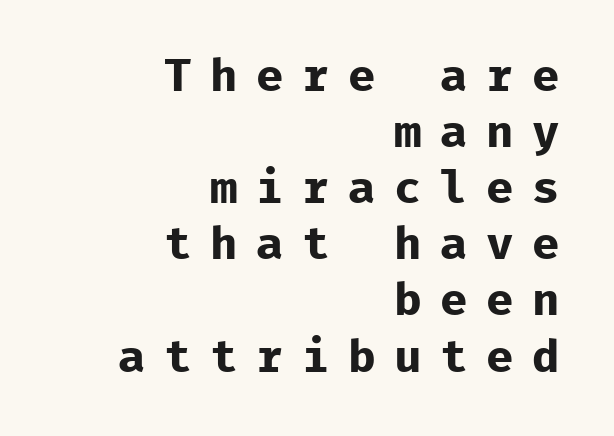
Notice how the passage keeps a crisp vertical edge on the right only. The characters display no serif detailing; their extremities are plain. The passage shown has open, widely tracked lettering throughout. The font is running at its bold setting. Spacing verdict: monospaced, one width for all characters. Type without underlining.
